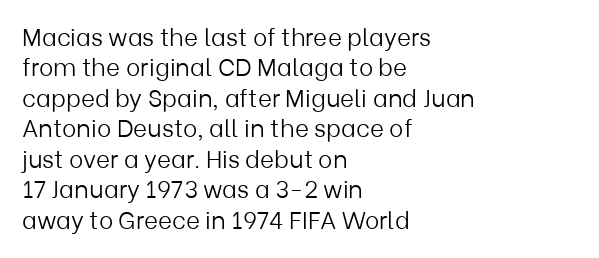
{"italic": "no", "bold": "no", "underline": "no", "align": "left", "line_spacing": "normal", "line_spacing_ratio": 1.27, "letter_spacing": "normal", "letter_spacing_em": 0.0, "glyph_px": 24}
